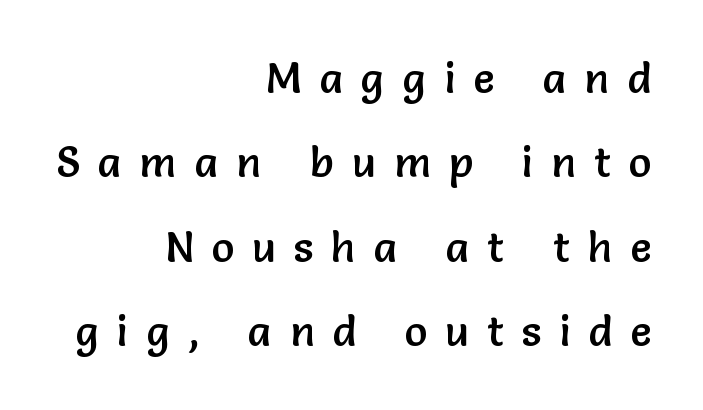
Q: Is the text italic (slanted)? A: No, it is upright.
Q: Is the typeface a serif or a sans-serif typeface? A: Sans-serif.
Q: Is the text underlined? A: No.
Q: How is the paragraph aligned? A: Right-aligned.
Q: Is the spacing between letters normal or unusually wide? A: Unusually wide.
Q: Is the spacing between lines tight, normal or loose? A: Loose.
Q: Width (condensed, normal, or wide)? A: Normal.
Q: Stroke contrast? A: Low.
Q: x-height? A: Medium.
Q: Monospaced? A: No.
